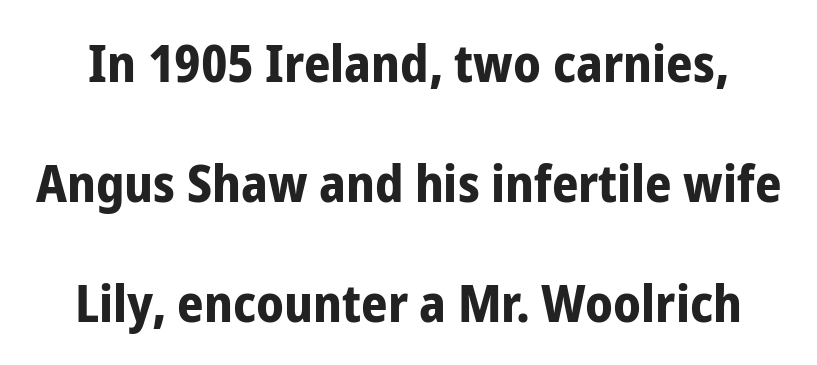
The image shows 52 px bold, condensed sans-serif type, upright; set loose line spacing (2.31x), normal letter spacing, not underlined; low stroke contrast and a medium x-height.
